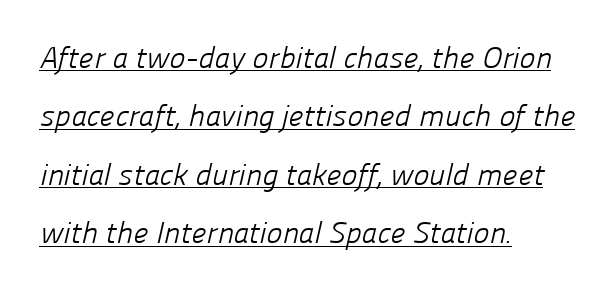
{"serif": "no", "bold": "no", "weight": "light", "width": "normal", "stroke_contrast": "low", "x_height": "medium", "monospaced": "no", "underline": "yes", "align": "left", "line_spacing": "loose", "line_spacing_ratio": 1.95, "letter_spacing": "normal", "letter_spacing_em": 0.0, "glyph_px": 30}
